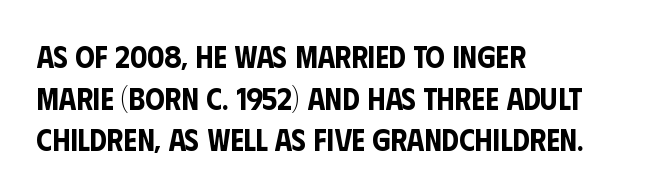
The image shows 31 px condensed sans-serif type, upright; set left-aligned, normal line spacing (1.34x), normal letter spacing, not underlined; low stroke contrast and a large x-height.
